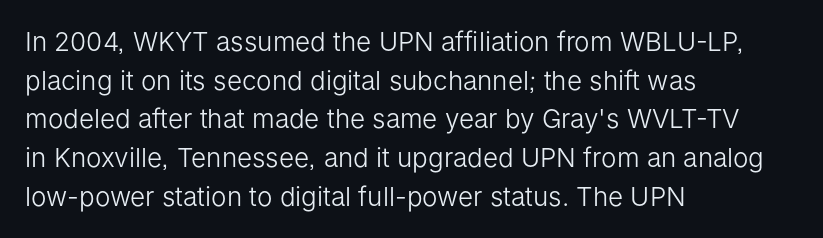
The image shows 26 px text type, upright; set left-aligned, normal line spacing (1.49x), normal letter spacing, not underlined.
